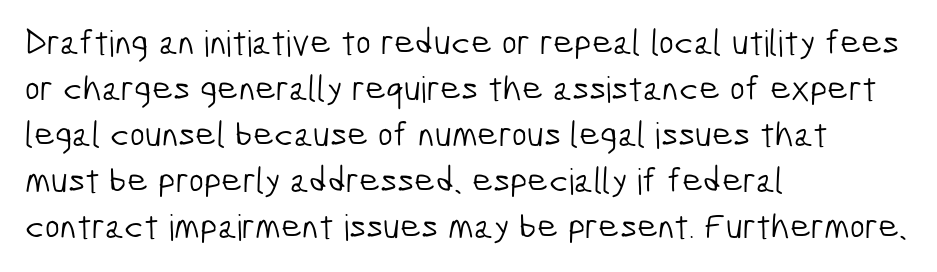
The image shows 36 px light, condensed sans-serif type; set left-aligned, normal line spacing (1.28x), normal letter spacing, not underlined; low stroke contrast and a medium x-height.
